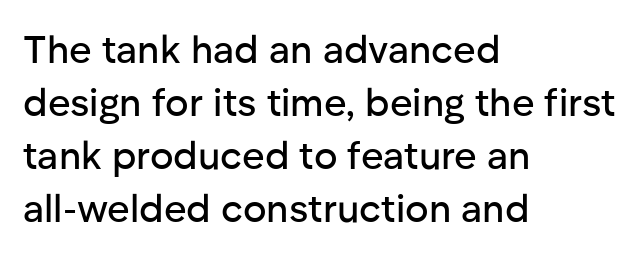
{"serif": "no", "italic": "no", "width": "normal", "stroke_contrast": "low", "x_height": "medium", "monospaced": "no", "underline": "no", "align": "left", "line_spacing": "normal", "line_spacing_ratio": 1.36, "letter_spacing": "normal", "letter_spacing_em": 0.0, "glyph_px": 39}
